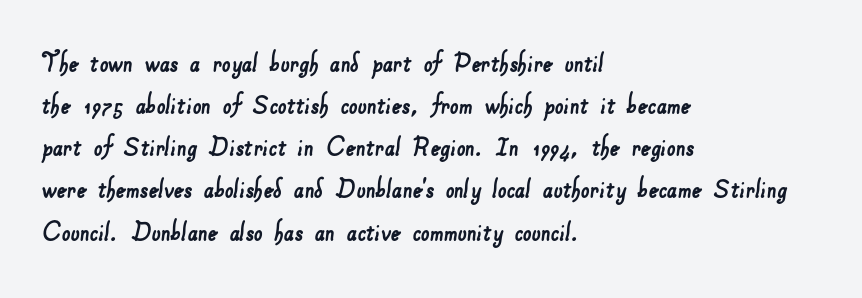
{"serif": "no", "width": "normal", "stroke_contrast": "low", "x_height": "small", "monospaced": "no", "underline": "no", "align": "left", "line_spacing": "normal", "line_spacing_ratio": 1.36, "letter_spacing": "normal", "letter_spacing_em": 0.0, "glyph_px": 31}
